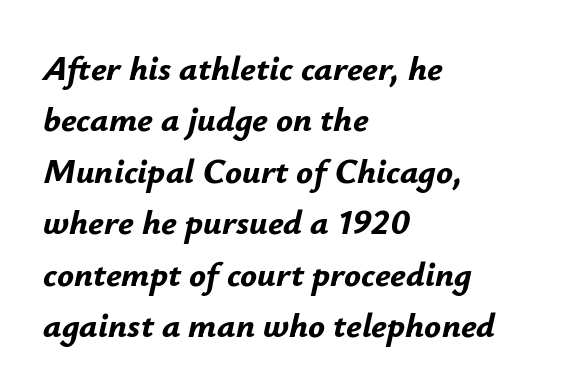
{"italic": "yes", "lean": "right", "slant_degrees": 12, "bold": "yes", "weight": "bold", "width": "normal", "stroke_contrast": "low", "x_height": "small", "monospaced": "no", "underline": "no", "align": "left", "line_spacing": "normal", "line_spacing_ratio": 1.47, "letter_spacing": "normal", "letter_spacing_em": 0.0, "glyph_px": 35}
